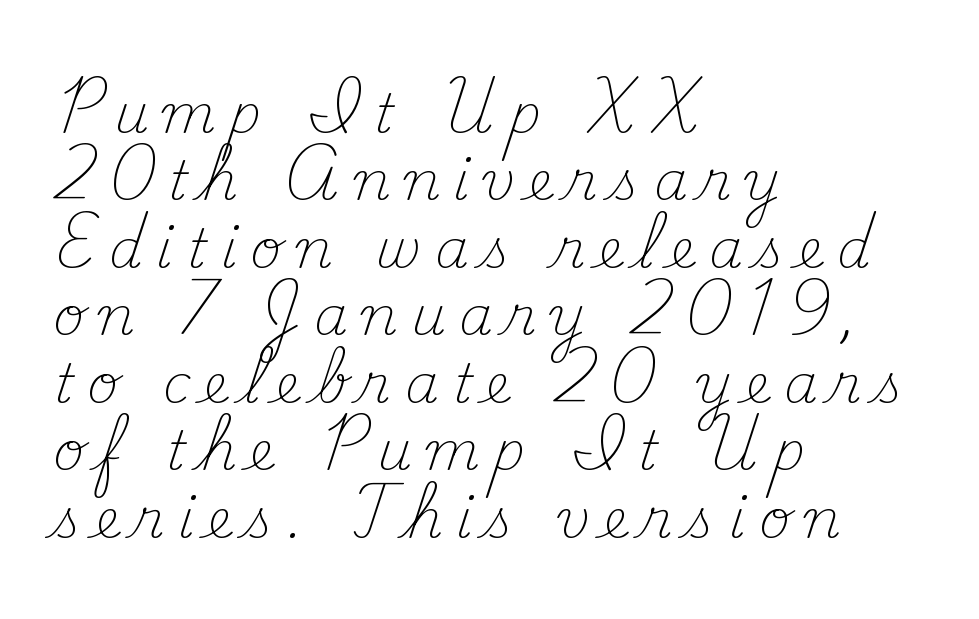
Q: Is the text bold? A: No.
Q: Is the text italic (slanted)? A: Yes.
Q: Is the typeface a serif or a sans-serif typeface? A: Serif.
Q: Is the text underlined? A: No.
Q: How is the paragraph aligned? A: Left-aligned.
Q: Is the spacing between letters normal or unusually wide? A: Unusually wide.
Q: Is the spacing between lines tight, normal or loose? A: Normal.
Q: Width (condensed, normal, or wide)? A: Normal.
Q: Stroke contrast? A: Medium.
Q: x-height? A: Small.
Q: Monospaced? A: No.
